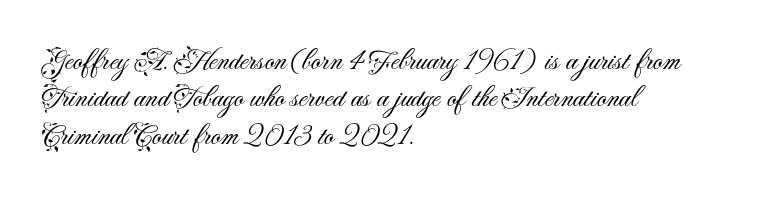
The words here are not underlined. Is this a fixed-width face? No — the glyphs have proportional, varying widths. Reading down the block, your eye returns to a fixed left position each line. This sample uses a sans-serif face. Horizontal bands of white between lines are of average thickness.
